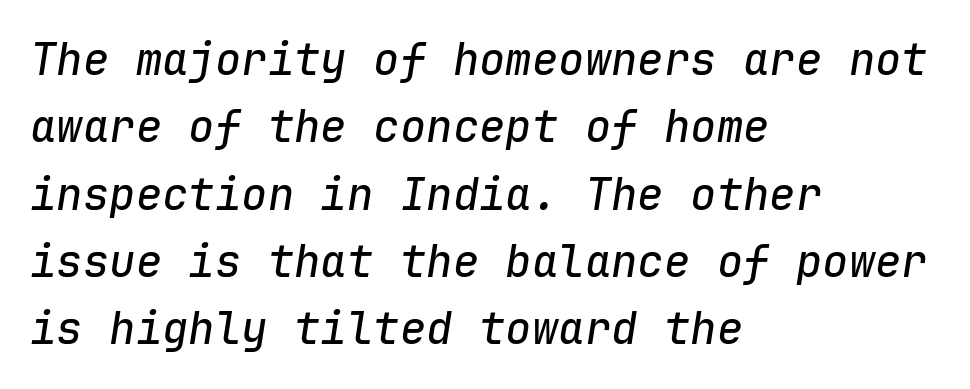
In terms of letterspacing, this is plain default setting. When letters slant like this, we call the style italic. If you measured baseline to baseline, you'd find a middling distance. These lines are set flush left with a ragged right edge. The rendering uses typewriter-style spacing with identical character cells.
